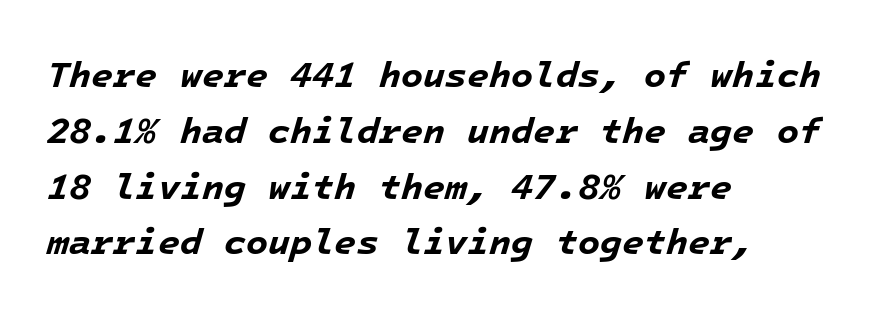
The image shows 36 px bold type, italic (leaning right), monospaced; set left-aligned, normal line spacing (1.55x), normal letter spacing, not underlined; low stroke contrast and a medium x-height.
